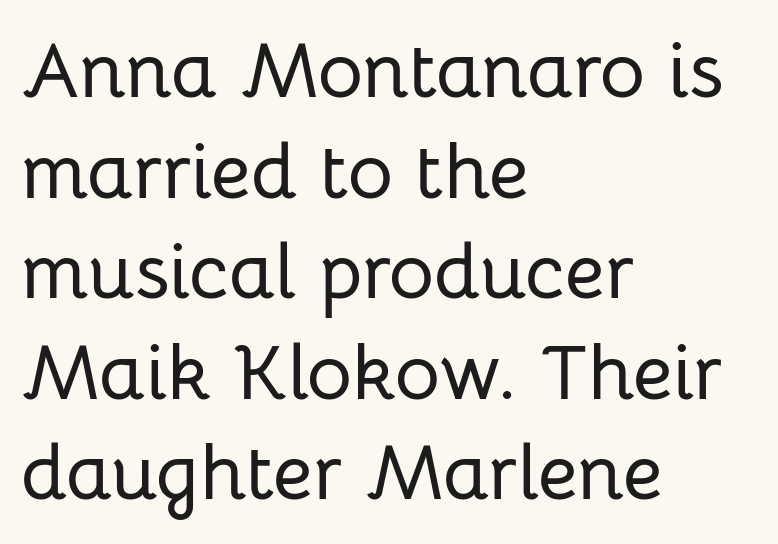
The image shows 78 px sans-serif type, upright; set left-aligned, normal line spacing (1.29x), normal letter spacing, not underlined; low stroke contrast and a medium x-height.
